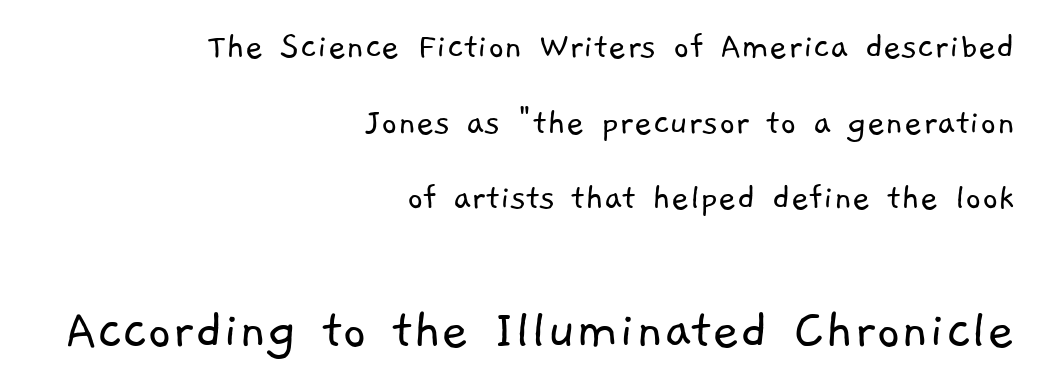
A typesetter would label this face a sans. Does extra space separate the letters? No, they use regular spacing. Compared with a flush-left layout, this one pins lines to the opposite, right side. Character widths vary here, with narrow letters taking less room than wide ones. Top chunk: small. Bottom chunk: large. A bare baseline throughout the passage.
